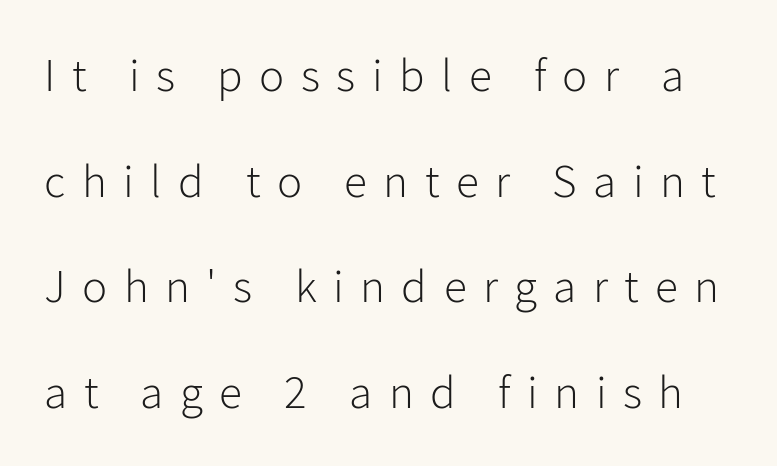
{"serif": "no", "italic": "no", "bold": "no", "weight": "light", "width": "normal", "stroke_contrast": "low", "x_height": "medium", "monospaced": "no", "underline": "no", "line_spacing": "loose", "line_spacing_ratio": 2.25, "letter_spacing": "wide", "letter_spacing_em": 0.35, "glyph_px": 47}
